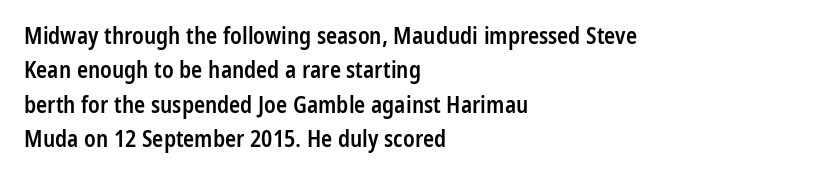
Q: Is the text bold? A: Semi-bold.
Q: Is the text italic (slanted)? A: No, it is upright.
Q: Is the text underlined? A: No.
Q: How is the paragraph aligned? A: Left-aligned.
Q: Is the spacing between letters normal or unusually wide? A: Normal.
Q: Is the spacing between lines tight, normal or loose? A: Normal.
